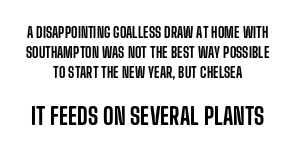
Evenly set lines give the paragraph a standard silhouette. No extra tracking has been applied to these lines. A bare baseline throughout the passage. Every character sits straight up, as roman type does. Which chunk is bigger? The second one — the bottom block dwarfs the top.
